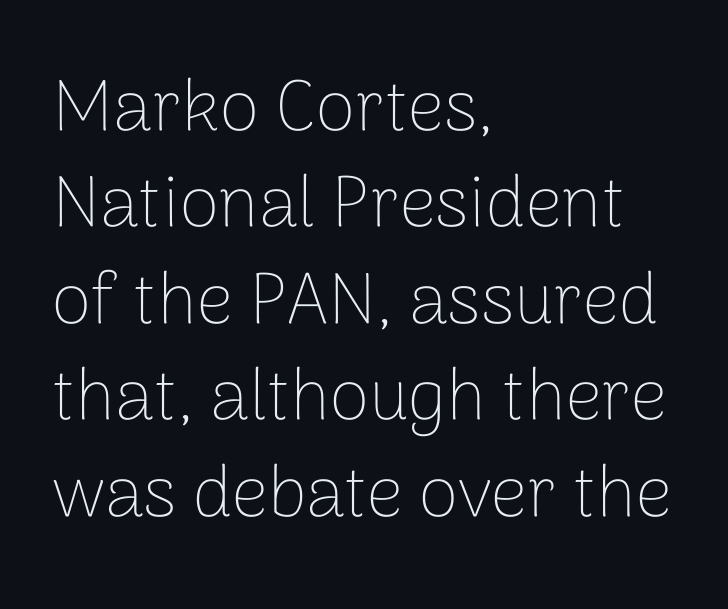
Rows of type keep a routine distance in the vertical direction. Each letter's strokes conclude bluntly, with no projecting serifs. Where is the straight margin? On the left. Note the varied advance widths — an 'i' is clearly narrower than an 'm'. The gap between lines stays unmarked.
